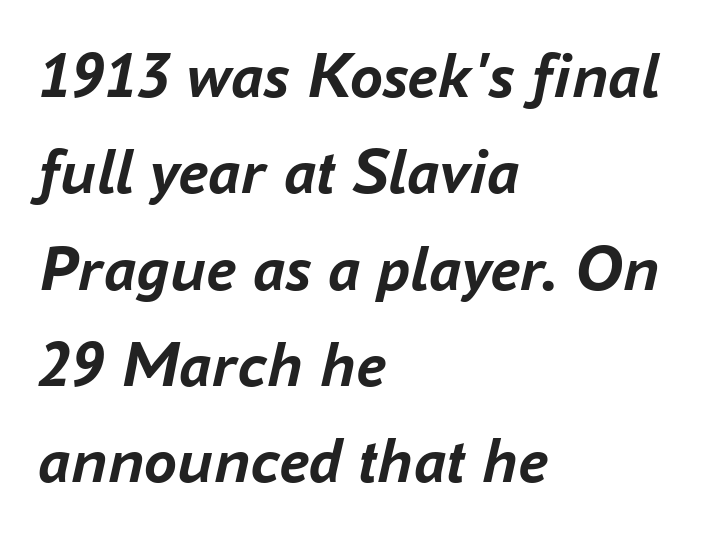
Q: Is the text bold? A: Yes.
Q: Is the text italic (slanted)? A: Yes, it leans right by about 16 degrees.
Q: Is the text underlined? A: No.
Q: How is the paragraph aligned? A: Left-aligned.
Q: Is the spacing between letters normal or unusually wide? A: Normal.
Q: Is the spacing between lines tight, normal or loose? A: Normal.
Q: Width (condensed, normal, or wide)? A: Normal.
Q: Stroke contrast? A: Low.
Q: x-height? A: Medium.
Q: Monospaced? A: No.
